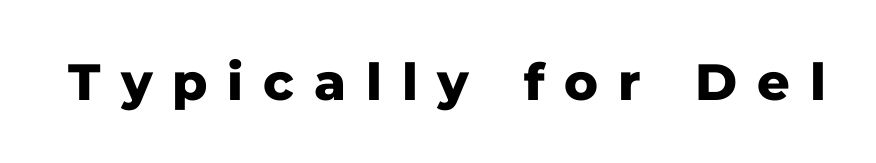
Varying glyph widths throughout — classic text-font behaviour. A clean baseline with only descenders dipping below it. Students, this is bold: see how much ink each stroke carries. This sample uses a sans-serif face. Words appear elongated and porous because spacing is wide. A roman cut, with each character standing at attention.
